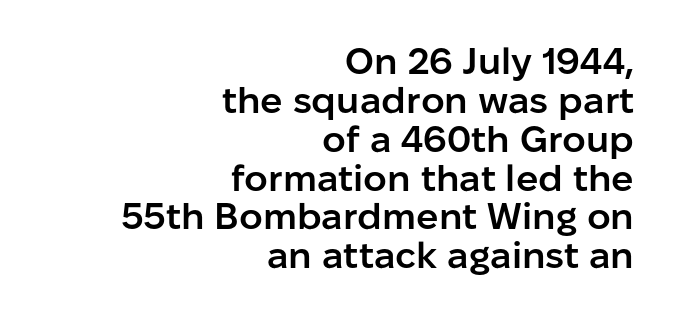
The image shows 37 px semibold sans-serif type, upright; set right-aligned, tight line spacing (1.05x), normal letter spacing, not underlined; low stroke contrast and a medium x-height.
